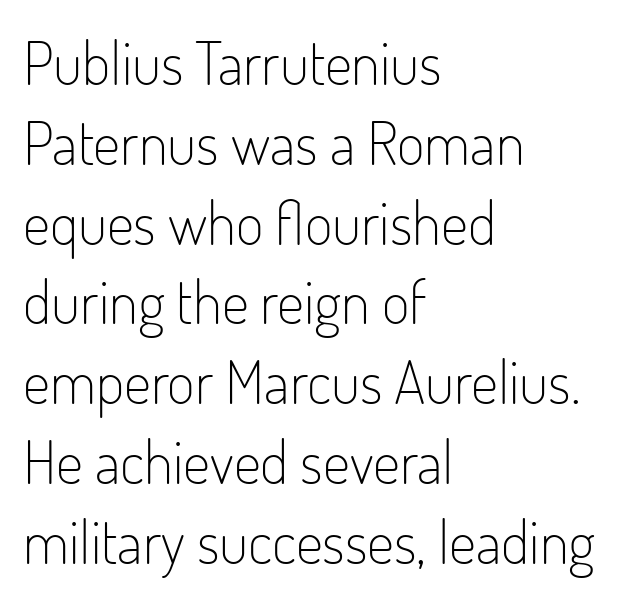
The image shows 60 px light, condensed sans-serif type, upright; set left-aligned, normal line spacing (1.33x), normal letter spacing, not underlined; low stroke contrast and a small x-height.
